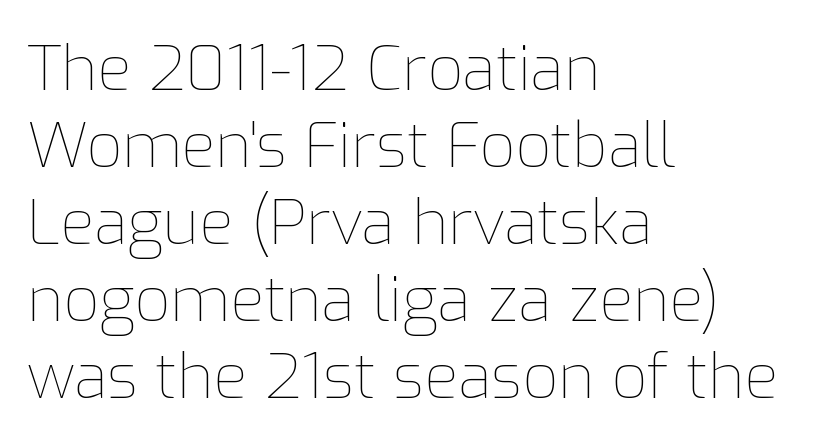
{"italic": "no", "bold": "no", "weight": "thin", "width": "normal", "stroke_contrast": "low", "x_height": "medium", "monospaced": "no", "underline": "no", "align": "left", "line_spacing_ratio": 1.24, "letter_spacing": "normal", "letter_spacing_em": 0.0, "glyph_px": 62}
